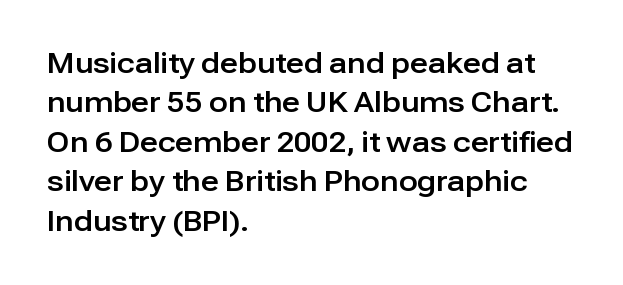
The line texture is even and compact thanks to regular tracking. Note the varied advance widths — an 'i' is clearly narrower than an 'm'. The foot of each line stays bare and open. Serifs: no, the terminals of the letterforms are clean. Compared with typical paragraphs, the rows here are spaced about the same.
